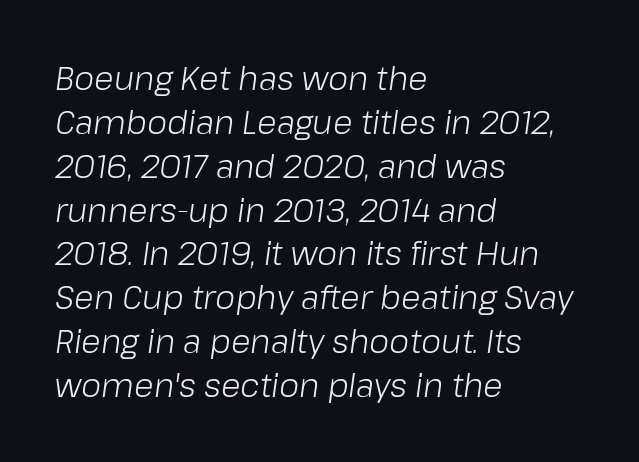
The letters are slanted; this is an italic face. A bare baseline throughout the passage. The rendering uses natural spacing where letterforms have individual widths. Teacher's note: observe the even left margin — that is flush-left alignment. The space between consecutive lines is moderate. Nothing heavy about these letters — not bold at all.
